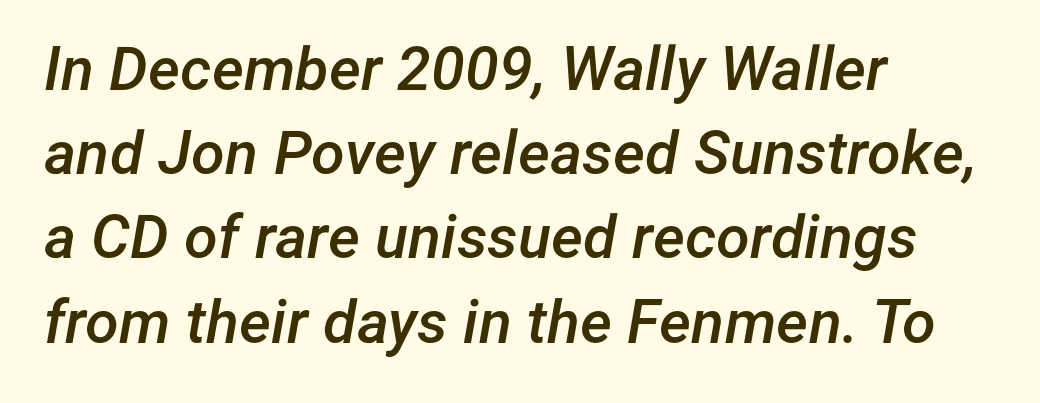
{"italic": "yes", "lean": "right", "slant_degrees": 12, "bold": "semi", "weight": "semibold", "width": "normal", "stroke_contrast": "low", "x_height": "medium", "monospaced": "no", "underline": "no", "align": "left", "line_spacing": "normal", "line_spacing_ratio": 1.38, "letter_spacing": "normal", "letter_spacing_em": 0.0, "glyph_px": 61}
